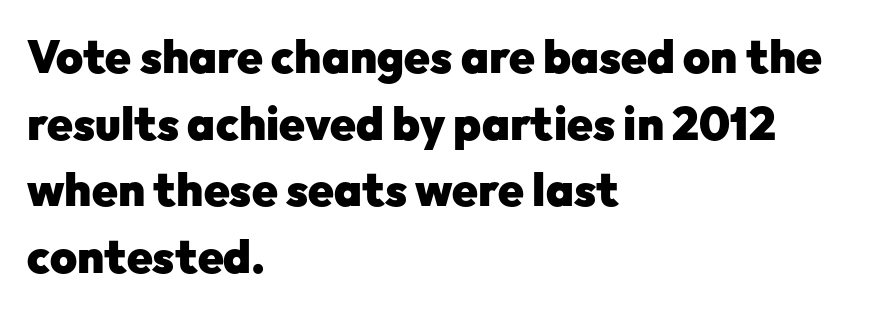
The image shows 46 px heavy sans-serif type, upright; set left-aligned, normal line spacing (1.45x), normal letter spacing, not underlined; low stroke contrast and a medium x-height.
